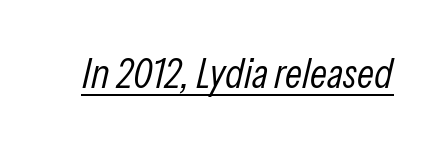
Looks like someone drew a line under every word here. Slanted lettering throughout. Inter-character spacing is left at the font's built-in metrics. The font sits on the lighter half of the weight spectrum, regular included.
